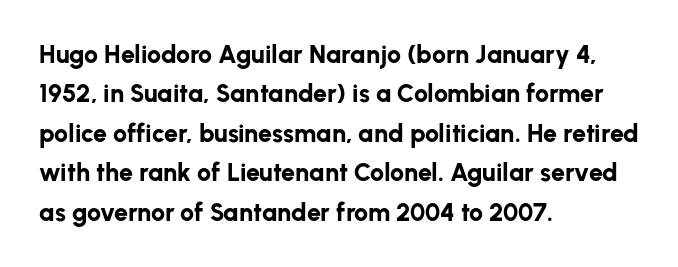
The image shows 25 px bold type, upright; set left-aligned, normal line spacing (1.58x), normal letter spacing, not underlined.
